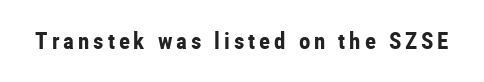
Q: Is the text bold? A: Yes.
Q: Is the text italic (slanted)? A: No, it is upright.
Q: Is the text underlined? A: No.
